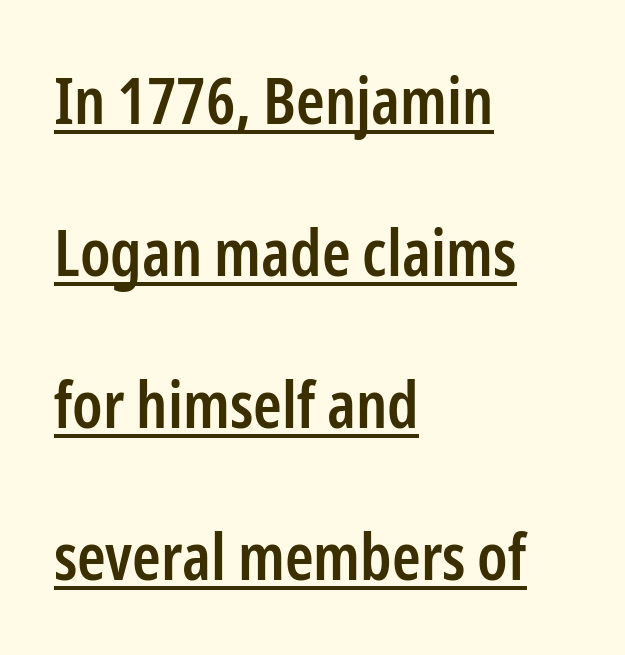
Q: Is the text bold? A: Semi-bold.
Q: Is the text italic (slanted)? A: No, it is upright.
Q: Is the typeface a serif or a sans-serif typeface? A: Sans-serif.
Q: Is the text underlined? A: Yes.
Q: How is the paragraph aligned? A: Left-aligned.
Q: Is the spacing between letters normal or unusually wide? A: Normal.
Q: Is the spacing between lines tight, normal or loose? A: Loose.
Q: Width (condensed, normal, or wide)? A: Condensed.
Q: Stroke contrast? A: Low.
Q: x-height? A: Medium.
Q: Monospaced? A: No.
